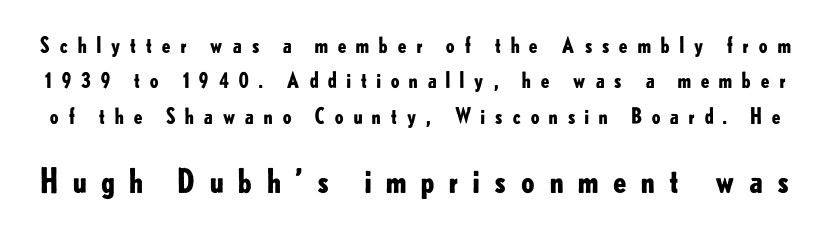
Notice how the stems are strictly vertical — no italics here. The string is rendered with underlining switched off. The letters advance in unequal steps, a hallmark of proportional type. There is plenty of visible air inserted between adjacent glyphs. The glyphs in this specimen are sans serif.
